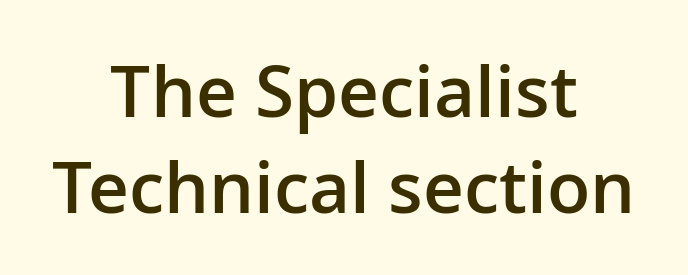
Q: Is the text bold? A: Semi-bold.
Q: Is the text italic (slanted)? A: No, it is upright.
Q: Is the typeface a serif or a sans-serif typeface? A: Sans-serif.
Q: Is the text underlined? A: No.
Q: How is the paragraph aligned? A: Centered.
Q: Is the spacing between letters normal or unusually wide? A: Normal.
Q: Is the spacing between lines tight, normal or loose? A: Normal.
Q: Width (condensed, normal, or wide)? A: Normal.
Q: Stroke contrast? A: Low.
Q: x-height? A: Medium.
Q: Monospaced? A: No.
